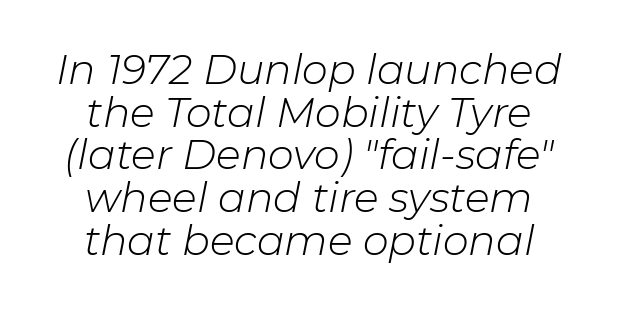
Vertically, the passage feels compressed, each row crowding the next. Do the characters align in a grid? No, the font is proportional. Characters follow at the spacing the type designer built in. Check under the words: just untouched page.
